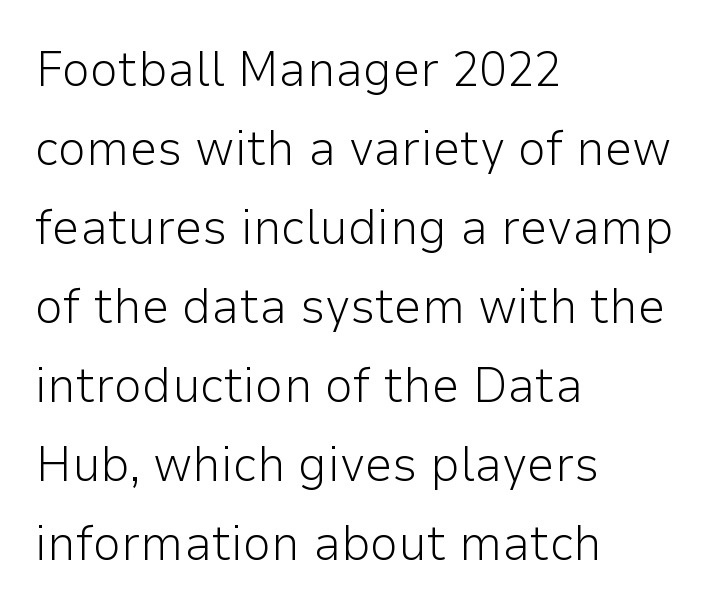
{"serif": "no", "italic": "no", "bold": "no", "weight": "light", "width": "normal", "stroke_contrast": "low", "x_height": "medium", "monospaced": "no", "underline": "no", "align": "left", "line_spacing": "normal", "line_spacing_ratio": 1.58, "letter_spacing": "normal", "letter_spacing_em": 0.0, "glyph_px": 50}
